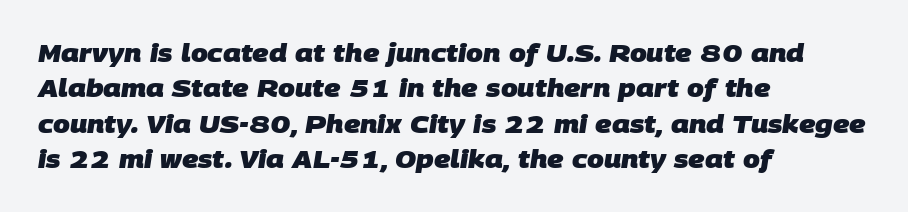
{"bold": "yes", "underline": "no", "align": "left", "line_spacing": "normal", "line_spacing_ratio": 1.47, "letter_spacing": "normal", "letter_spacing_em": 0.0, "glyph_px": 24}
